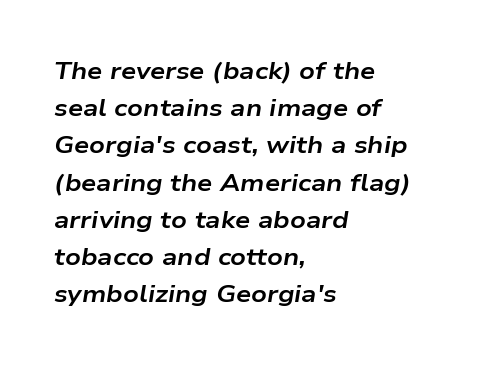
The rendering keeps characters at their native spacing. Baseline-to-baseline distance is the conventional proportion of letter height. Students, this is bold: see how much ink each stroke carries. The lines in this sample share a left origin and differ only in where they stop. The font's italic variant was chosen for this text.
